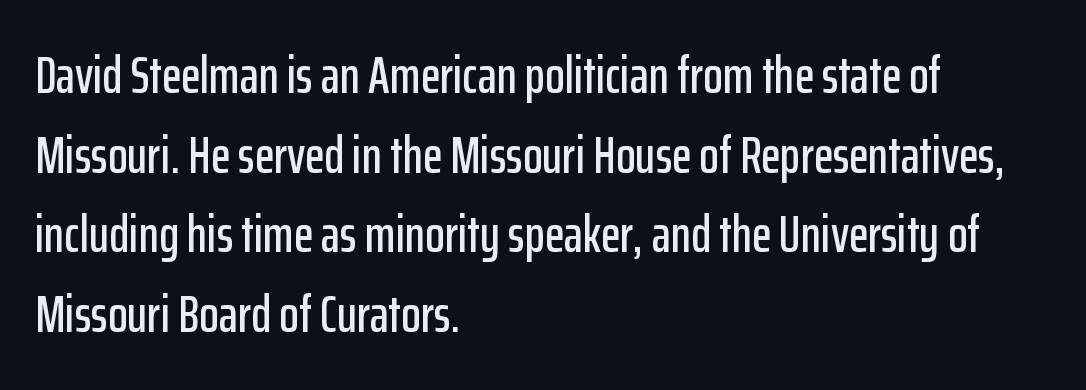
Do the characters align in a grid? No, the font is proportional. Do the letters lean? They stand straight. Students, observe: this is what conventionally led text looks like. The zone under the glyphs is completely vacant.
